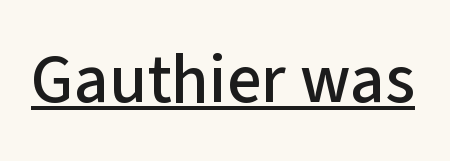
The image shows 69 px sans-serif type, upright; set normal letter spacing, underlined; low stroke contrast and a medium x-height.
